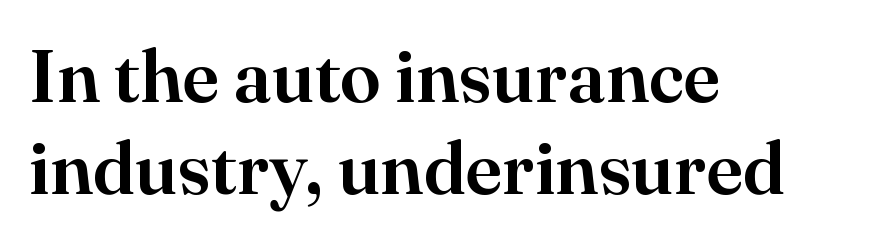
The image shows 74 px serif type, upright; set left-aligned, normal line spacing (1.25x), normal letter spacing, not underlined; high stroke contrast and a small x-height.
